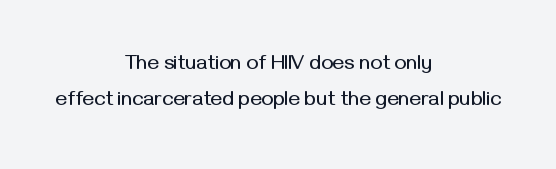
This sample uses an upright cut, with every glyph sitting square on the baseline. The passage shown is not underscored anywhere. Inter-character spacing is left at the font's built-in metrics. Short and long lines alike share a common midpoint.
